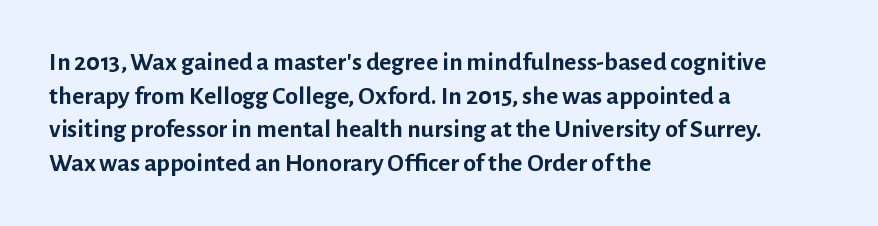
The image shows 26 px bold type, upright; set left-aligned, normal line spacing (1.29x), normal letter spacing, not underlined.
